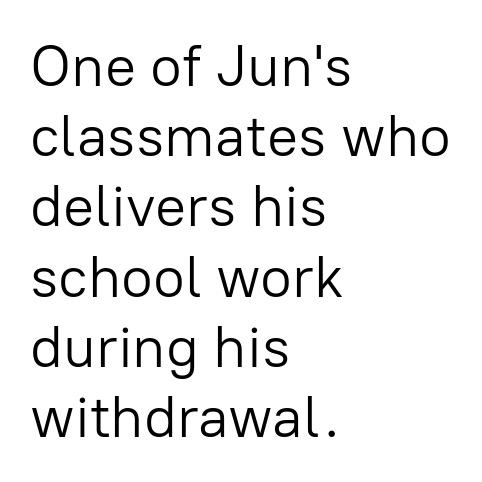
{"serif": "no", "italic": "no", "bold": "no", "weight": "light", "width": "normal", "stroke_contrast": "low", "x_height": "medium", "monospaced": "no", "underline": "no", "align": "left", "line_spacing_ratio": 1.21, "letter_spacing": "normal", "letter_spacing_em": 0.0, "glyph_px": 58}
